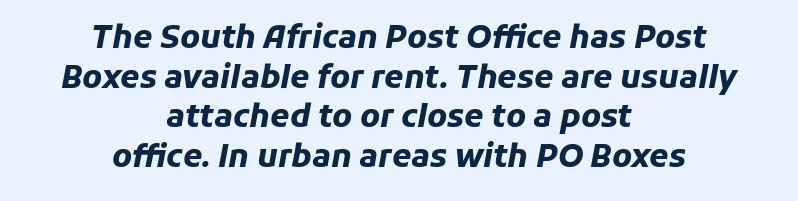
The image shows 31 px heavy type, italic (leaning right); set centered, normal line spacing (1.28x), normal letter spacing, not underlined; low stroke contrast and a medium x-height.
